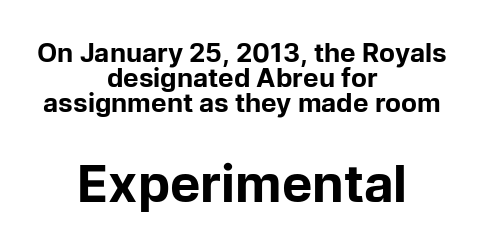
The image shows 51 px bold sans-serif type, upright; set centered, tight line spacing (0.97x), normal letter spacing, not underlined; the second (bottom) block is 1.96x larger; low stroke contrast and a medium x-height.
